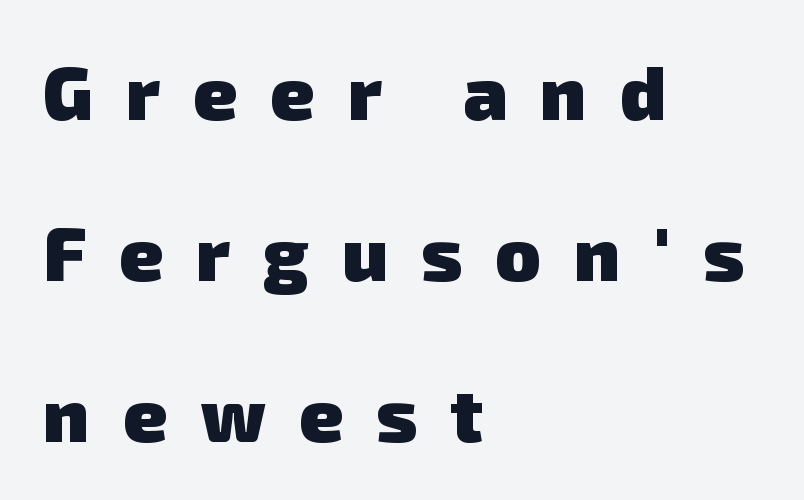
The image shows 75 px heavy sans-serif type; set left-aligned, loose line spacing (2.15x), unusually wide letter spacing (+0.44 em), not underlined; low stroke contrast and a medium x-height.
